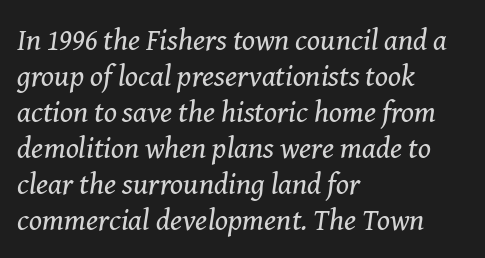
The image shows 30 px regular-weight serif type, italic (leaning right); set left-aligned, line spacing 1.2x, normal letter spacing, not underlined; medium stroke contrast and a medium x-height.
